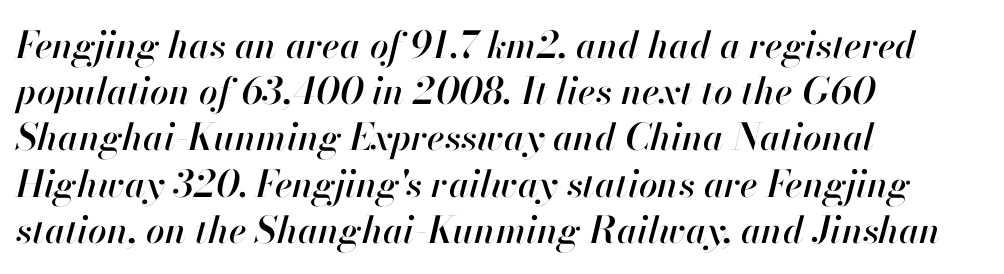
{"italic": "yes", "lean": "right", "slant_degrees": 13, "width": "normal", "stroke_contrast": "high", "x_height": "small", "monospaced": "no", "underline": "no", "align": "left", "line_spacing": "normal", "line_spacing_ratio": 1.25, "letter_spacing": "normal", "letter_spacing_em": 0.0, "glyph_px": 37}
